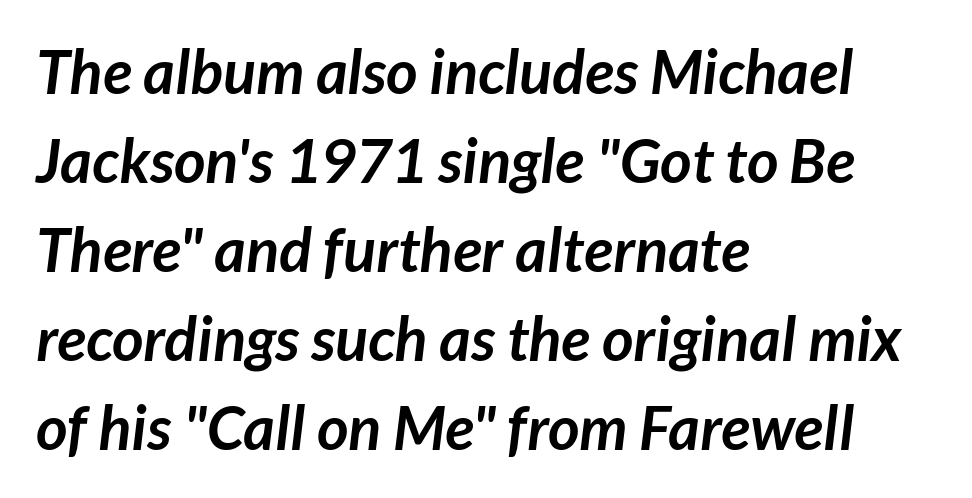
{"serif": "no", "bold": "yes", "weight": "semibold", "width": "normal", "stroke_contrast": "low", "x_height": "medium", "monospaced": "no", "underline": "no", "align": "left", "line_spacing": "normal", "line_spacing_ratio": 1.46, "letter_spacing": "normal", "letter_spacing_em": 0.0, "glyph_px": 61}
